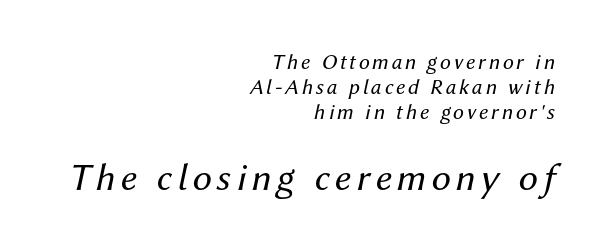
The image shows 39 px regular-weight type, italic (leaning right); set right-aligned, tight line spacing (1.13x), not underlined; the second (bottom) block is 1.77x larger; medium stroke contrast and a medium x-height.
